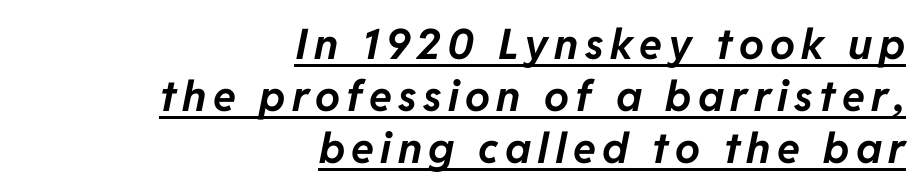
Q: Is the text bold? A: Yes.
Q: Is the text italic (slanted)? A: Yes, it leans right by about 11 degrees.
Q: Is the text underlined? A: Yes.
Q: How is the paragraph aligned? A: Right-aligned.
Q: Width (condensed, normal, or wide)? A: Normal.
Q: Stroke contrast? A: Low.
Q: x-height? A: Medium.
Q: Monospaced? A: No.
